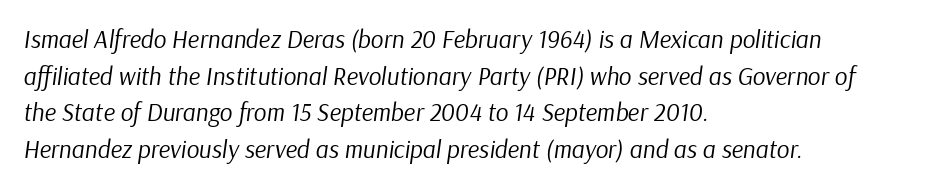
Q: Is the text bold? A: No.
Q: Is the text italic (slanted)? A: Yes, it leans right by about 9 degrees.
Q: Is the text underlined? A: No.
Q: How is the paragraph aligned? A: Left-aligned.
Q: Is the spacing between letters normal or unusually wide? A: Normal.
Q: Is the spacing between lines tight, normal or loose? A: Normal.
